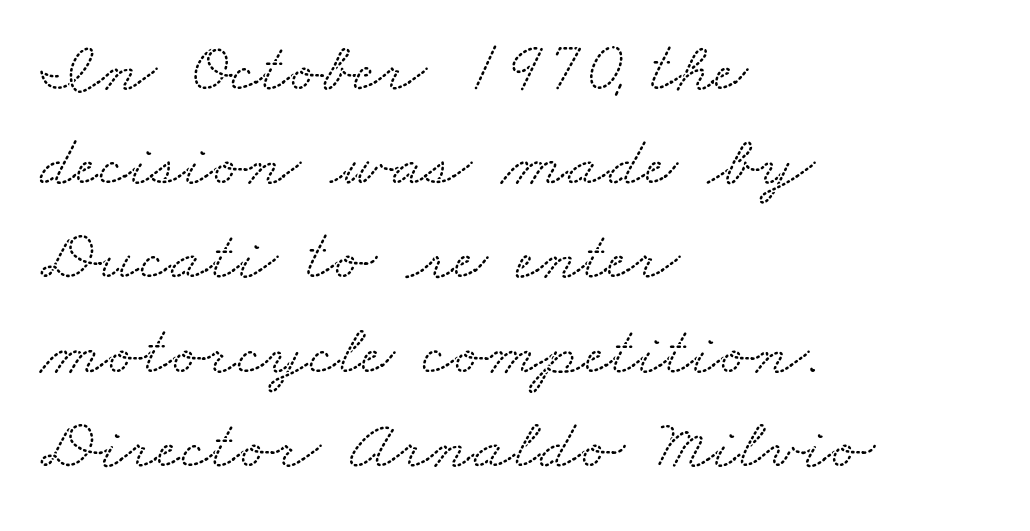
Does extra space separate the letters? No, they use regular spacing. Short and long lines alike share a common starting point at left. Anything drawn beneath the words? Only blank space. Each new line begins a customary step beneath the previous one.
